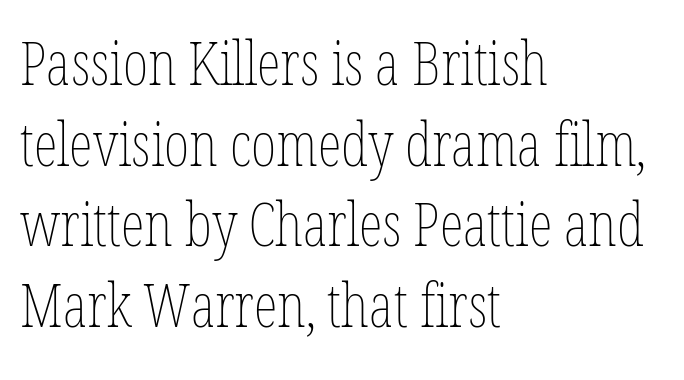
Q: Is the text bold? A: No.
Q: Is the text italic (slanted)? A: No, it is upright.
Q: Is the text underlined? A: No.
Q: How is the paragraph aligned? A: Left-aligned.
Q: Is the spacing between letters normal or unusually wide? A: Normal.
Q: Is the spacing between lines tight, normal or loose? A: Normal.
Q: Width (condensed, normal, or wide)? A: Condensed.
Q: Stroke contrast? A: Low.
Q: x-height? A: Medium.
Q: Monospaced? A: No.
